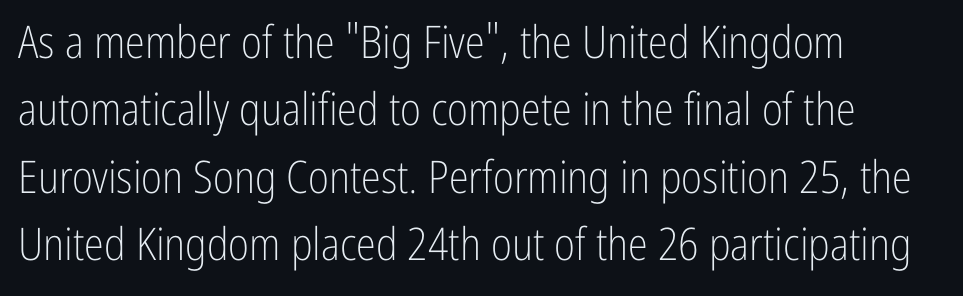
The image shows 45 px light, condensed sans-serif type, upright; set left-aligned, normal line spacing (1.5x), normal letter spacing, not underlined; low stroke contrast and a medium x-height.
